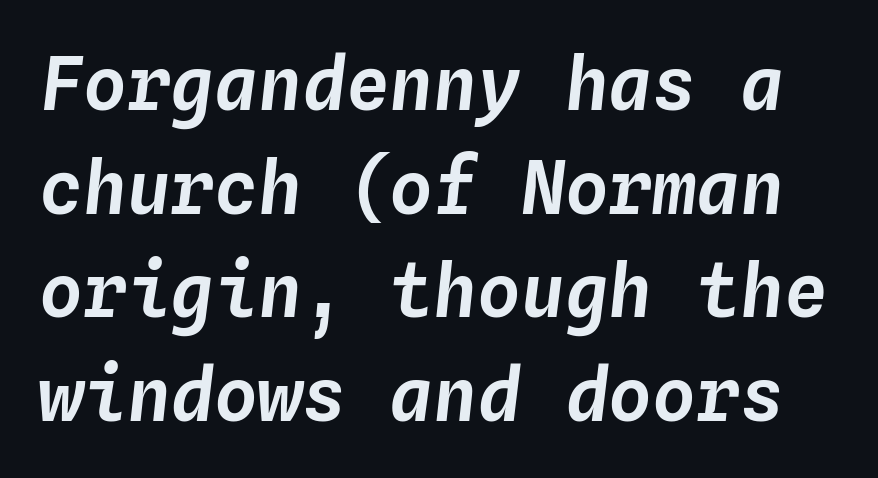
{"italic": "yes", "lean": "right", "slant_degrees": 4, "width": "normal", "stroke_contrast": "low", "x_height": "medium", "monospaced": "yes", "underline": "no", "line_spacing": "normal", "line_spacing_ratio": 1.42, "letter_spacing": "normal", "letter_spacing_em": 0.0, "glyph_px": 73}
